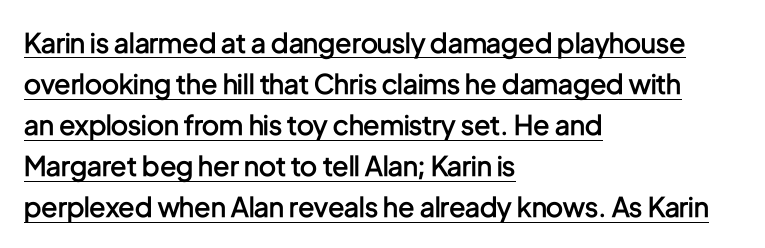
Q: Is the text bold? A: Semi-bold.
Q: Is the text italic (slanted)? A: No, it is upright.
Q: Is the text underlined? A: Yes.
Q: How is the paragraph aligned? A: Left-aligned.
Q: Is the spacing between letters normal or unusually wide? A: Normal.
Q: Is the spacing between lines tight, normal or loose? A: Normal.
